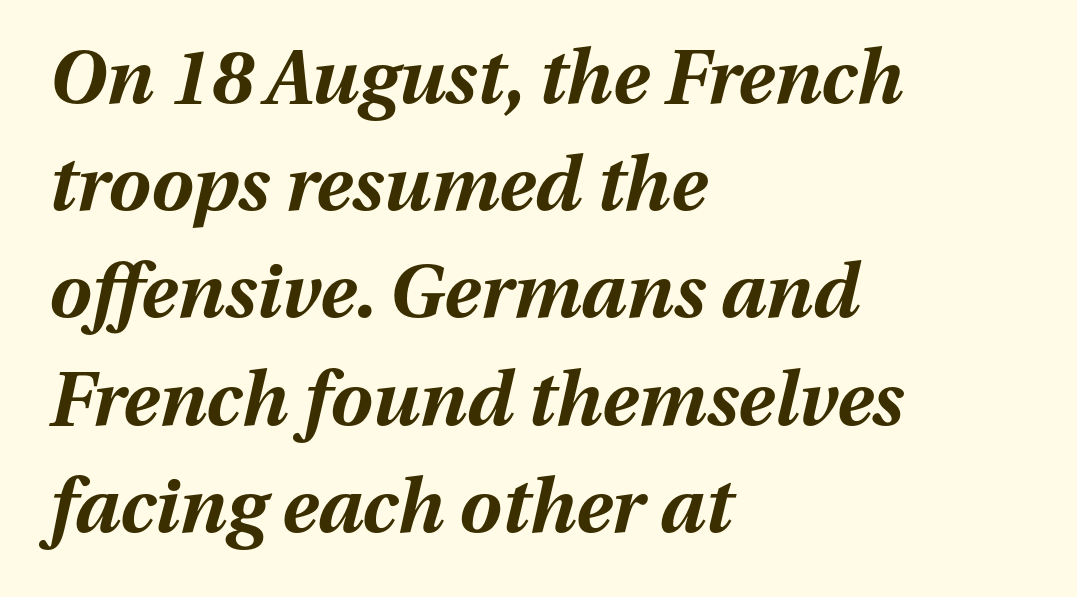
Lines of text with bare space underneath. Rows of type keep a routine distance in the vertical direction. Its strokes are broad and dark, the hallmark of bold type. Emphasis-style slanted type is in use.
